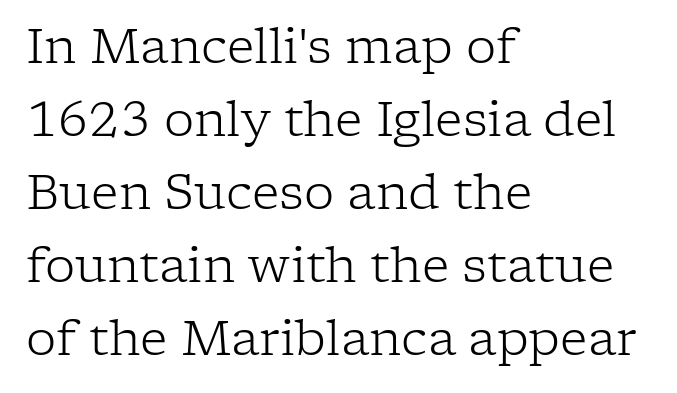
Alignment: flush left. The rendering uses a moderate line-height, typical for paragraphs. Weight: not bold — regular or lighter. The letters sit at their default tracking, neither squeezed nor spread. Underlining? Definitely not there.
